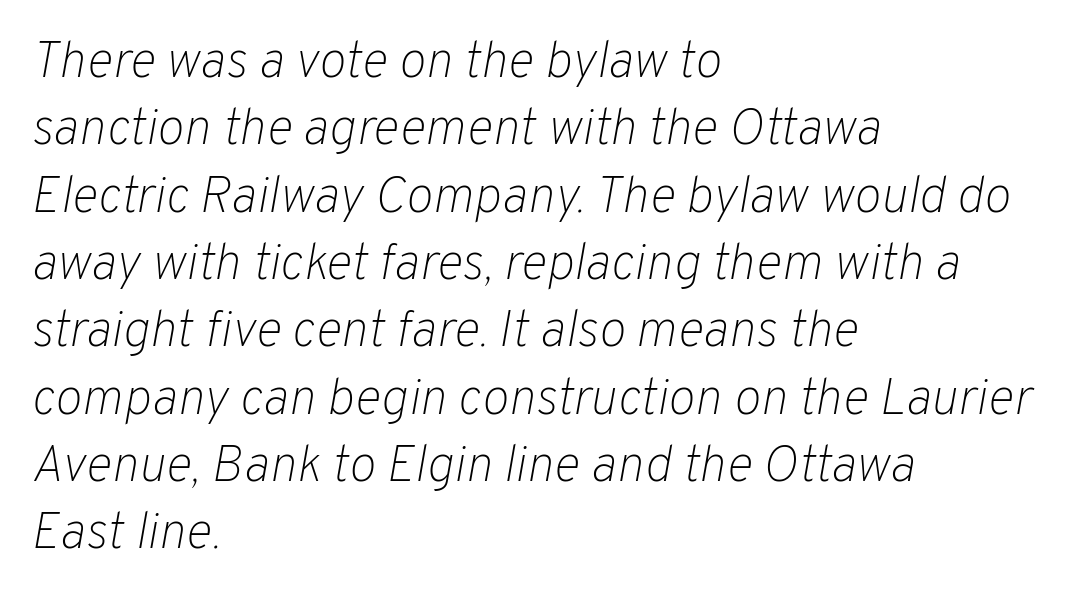
The image shows 51 px light type, italic (leaning right); set left-aligned, normal line spacing (1.32x), normal letter spacing, not underlined; low stroke contrast and a medium x-height.
